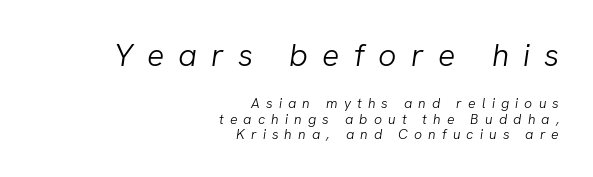
Does the copy run flush right? Yes — the right margin is perfectly even. Posture: slanted. Words float on clear page, feet unadorned. Look at the tracking — it's clearly loosened, letters drifting apart. Think of a printed novel: that variable character pitch is what you see here. Vertical stems look standard width or narrower in stroke.
